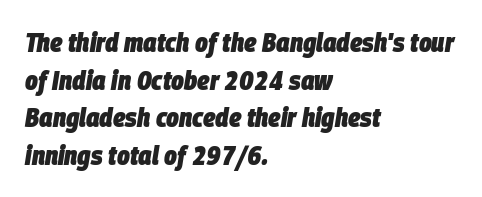
Q: Is the text bold? A: Yes.
Q: Is the text italic (slanted)? A: Yes, it leans right by about 9 degrees.
Q: Is the text underlined? A: No.
Q: How is the paragraph aligned? A: Left-aligned.
Q: Is the spacing between letters normal or unusually wide? A: Normal.
Q: Is the spacing between lines tight, normal or loose? A: Normal.
